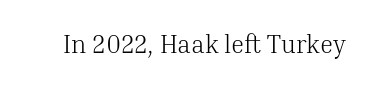
The rendering keeps characters at their native spacing. The font sits on the lighter half of the weight spectrum, regular included. Quick note: underline off. Is there any slant? The stems are plumb.
